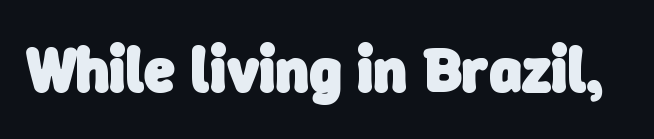
The image shows 62 px heavy sans-serif type; set normal letter spacing, not underlined; low stroke contrast and a medium x-height.
